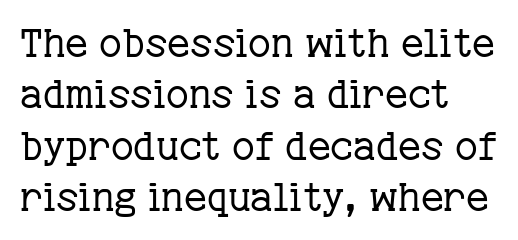
{"serif": "yes", "italic": "no", "bold": "no", "weight": "regular", "width": "normal", "stroke_contrast": "low", "x_height": "medium", "monospaced": "no", "underline": "no", "align": "left", "line_spacing": "normal", "line_spacing_ratio": 1.32, "letter_spacing": "normal", "letter_spacing_em": 0.0, "glyph_px": 39}
